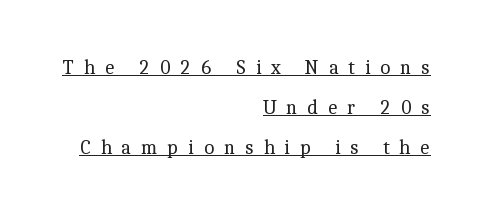
{"italic": "no", "bold": "no", "underline": "yes", "align": "right", "line_spacing": "loose", "line_spacing_ratio": 2.0, "letter_spacing": "wide", "letter_spacing_em": 0.49, "glyph_px": 20}
